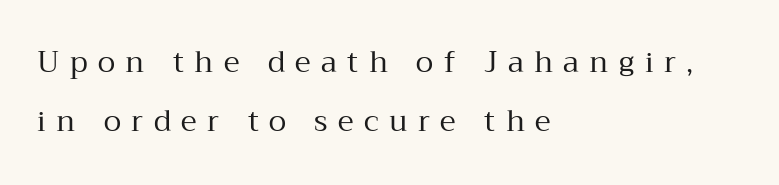
One-word summary of the alignment: left. This sample has the flowing, uneven cadence of proportional lettering. The strip under each line holds only bare page. Unlike italic type, these characters show no tilt at all. No heavy texture on the line: the type isn't bold. Rows of type keep a wide berth in the vertical direction.
